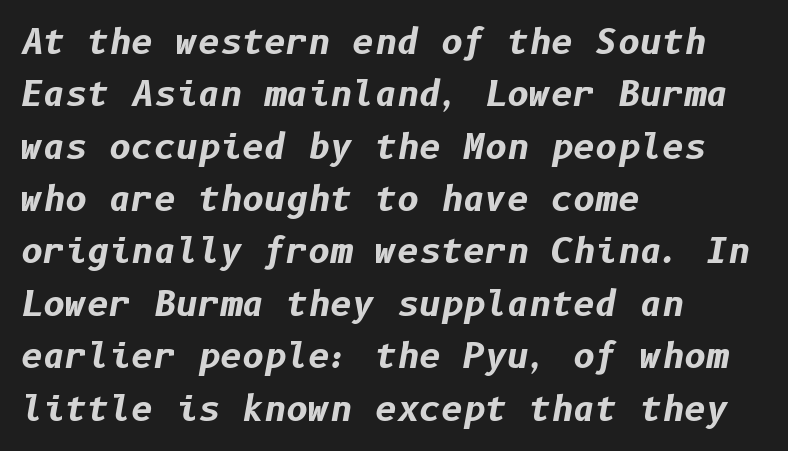
Q: Is the text bold? A: Yes.
Q: Is the text italic (slanted)? A: Yes, it leans right by about 10 degrees.
Q: Is the text underlined? A: No.
Q: How is the paragraph aligned? A: Left-aligned.
Q: Is the spacing between letters normal or unusually wide? A: Normal.
Q: Is the spacing between lines tight, normal or loose? A: Normal.
Q: Width (condensed, normal, or wide)? A: Normal.
Q: Stroke contrast? A: Low.
Q: x-height? A: Medium.
